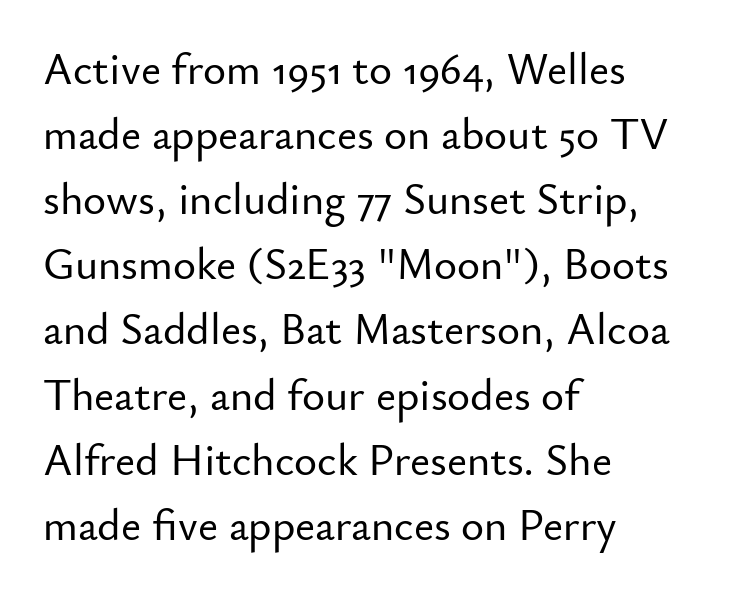
Q: Is the text italic (slanted)? A: No, it is upright.
Q: Is the typeface a serif or a sans-serif typeface? A: Sans-serif.
Q: Is the text underlined? A: No.
Q: How is the paragraph aligned? A: Left-aligned.
Q: Is the spacing between letters normal or unusually wide? A: Normal.
Q: Is the spacing between lines tight, normal or loose? A: Normal.
Q: Width (condensed, normal, or wide)? A: Normal.
Q: Stroke contrast? A: Low.
Q: x-height? A: Small.
Q: Monospaced? A: No.
